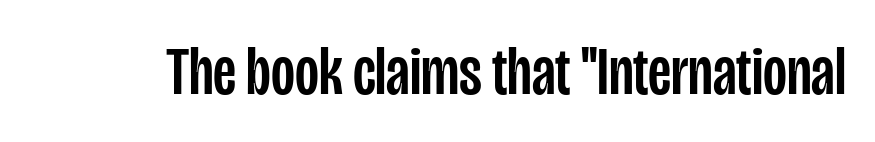
Q: Is the text italic (slanted)? A: No, it is upright.
Q: Is the typeface a serif or a sans-serif typeface? A: Sans-serif.
Q: Is the text underlined? A: No.
Q: Is the spacing between letters normal or unusually wide? A: Normal.
Q: Width (condensed, normal, or wide)? A: Condensed.
Q: Stroke contrast? A: Low.
Q: x-height? A: Large.
Q: Monospaced? A: No.
